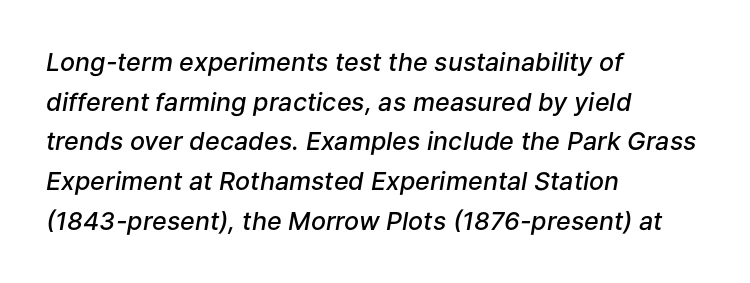
The typography opts for an oblique posture over an upright one. These lines are set flush left with a ragged right edge. Each glyph is drawn with semibold strokes, heavier than normal yet not fully bold. Standard letterfit; no display-style spreading of the glyphs. One glance says typical: line gaps are just what's usual.
